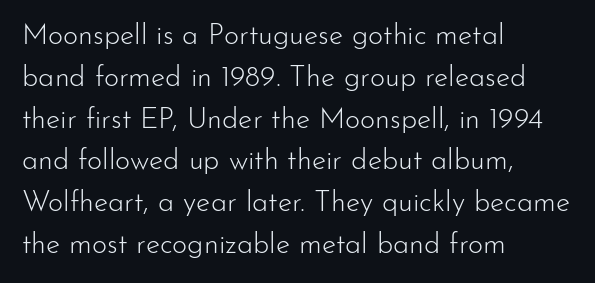
The letters advance in unequal steps, a hallmark of proportional type. The designer went with a sans here, leaving each stem footless. Lines of text with bare space underneath. Reading down the block, your eye returns to a fixed left position each line. The letters look calm and open, with moderate or lighter stems. The type is set solid horizontally, with unmodified tracking.
